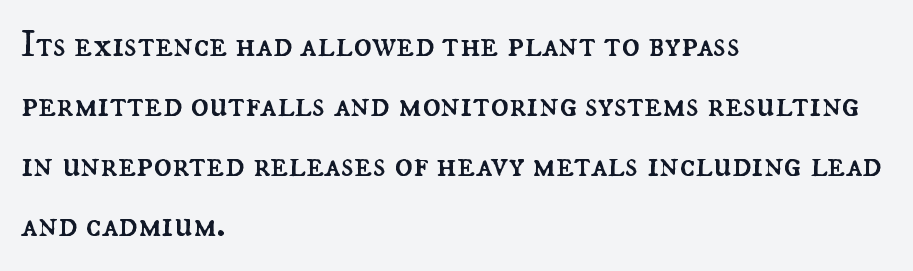
{"italic": "no", "bold": "no", "weight": "regular", "width": "normal", "stroke_contrast": "medium", "x_height": "small", "monospaced": "no", "underline": "no", "align": "left", "line_spacing": "normal", "line_spacing_ratio": 1.58, "letter_spacing": "normal", "letter_spacing_em": 0.0, "glyph_px": 38}
